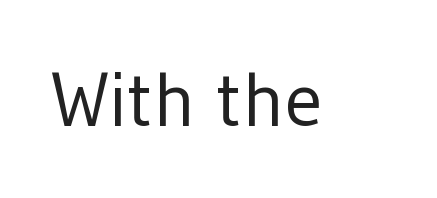
The image shows 77 px regular-weight sans-serif type, upright; set normal letter spacing, not underlined; low stroke contrast and a medium x-height.
